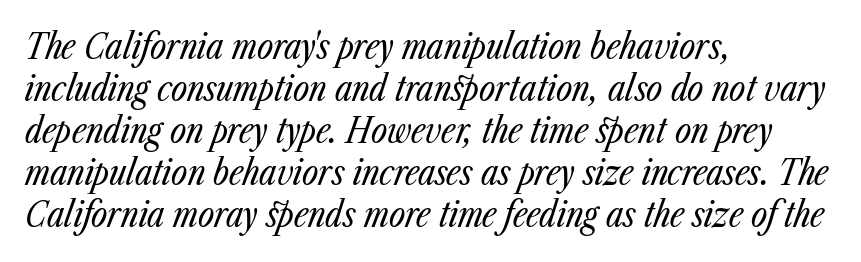
The image shows 35 px regular-weight, condensed type, italic (leaning right); set left-aligned, line spacing 1.2x, normal letter spacing, not underlined; low stroke contrast and a medium x-height.
